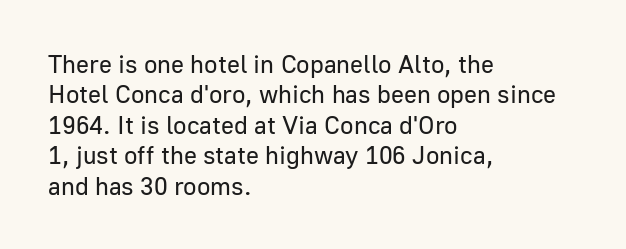
{"italic": "no", "bold": "no", "underline": "no", "align": "left", "line_spacing_ratio": 1.22, "letter_spacing": "normal", "letter_spacing_em": 0.0, "glyph_px": 25}
